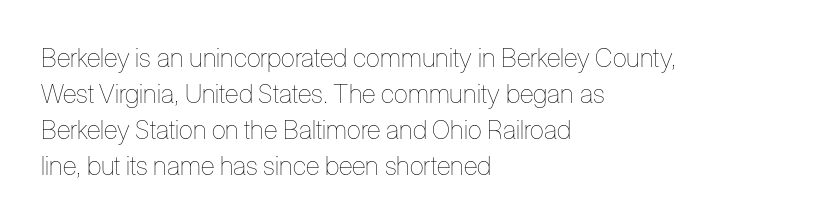
{"italic": "no", "bold": "no", "underline": "no", "align": "left", "line_spacing": "normal", "line_spacing_ratio": 1.38, "letter_spacing": "normal", "letter_spacing_em": 0.0, "glyph_px": 26}
